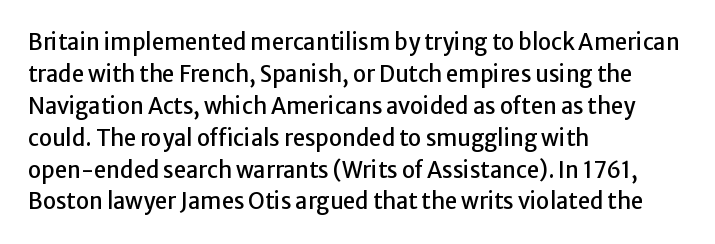
Left-aligned paragraph, ragged on the right. Rendered with straight, roman letterforms. Successive baselines arrive at the customary interval. Descenders are the only things crossing below the line. Is the letter spacing exaggerated? No — it looks like the ordinary default.
